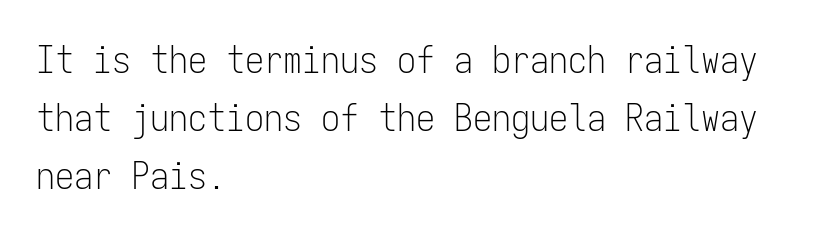
Spacing verdict: monospaced, one width for all characters. All the whitespace from short lines collects on the right. Tracking here is standard; glyphs follow each other at the usual distance. Check the space under the baseline: it is left empty. Classification — sans serif.
